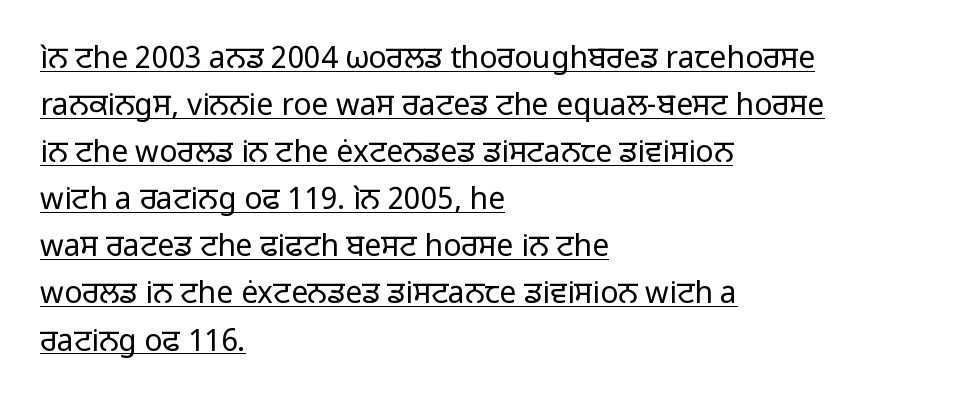
{"serif": "no", "italic": "no", "bold": "no", "weight": "regular", "width": "normal", "stroke_contrast": "low", "x_height": "medium", "monospaced": "no", "underline": "yes", "align": "left", "line_spacing": "normal", "line_spacing_ratio": 1.57, "letter_spacing": "normal", "letter_spacing_em": 0.0, "glyph_px": 30}
